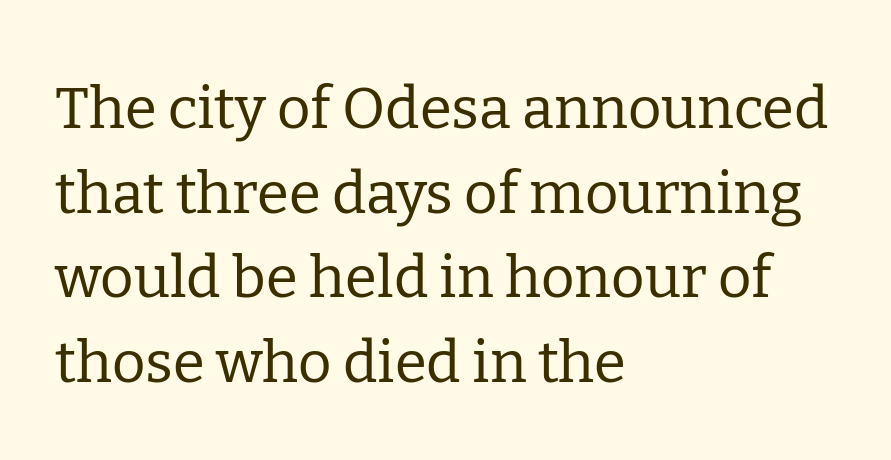
The image shows 58 px regular-weight serif type, upright; set left-aligned, normal line spacing (1.46x), normal letter spacing, not underlined; low stroke contrast and a medium x-height.
